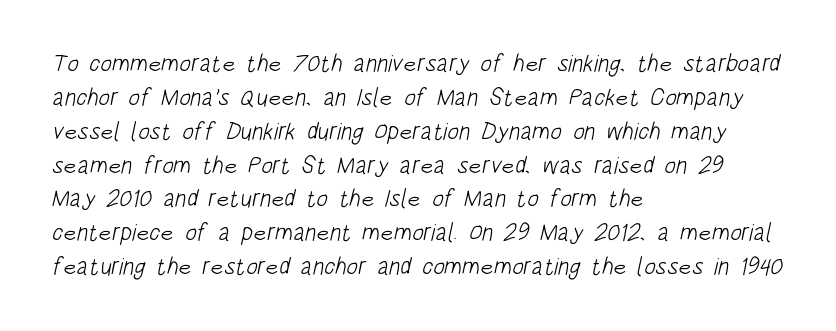
Summary of vertical rhythm: regular, with standard interline spacing. Notice how the passage keeps a crisp vertical edge on the left only. The weight tops out at a normal text grade. Nobody touched the tracking dial on this one.
